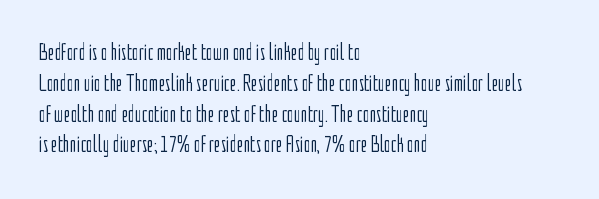
{"italic": "no", "bold": "no", "underline": "no", "align": "left", "line_spacing": "normal", "line_spacing_ratio": 1.34, "letter_spacing": "normal", "letter_spacing_em": 0.0, "glyph_px": 23}
